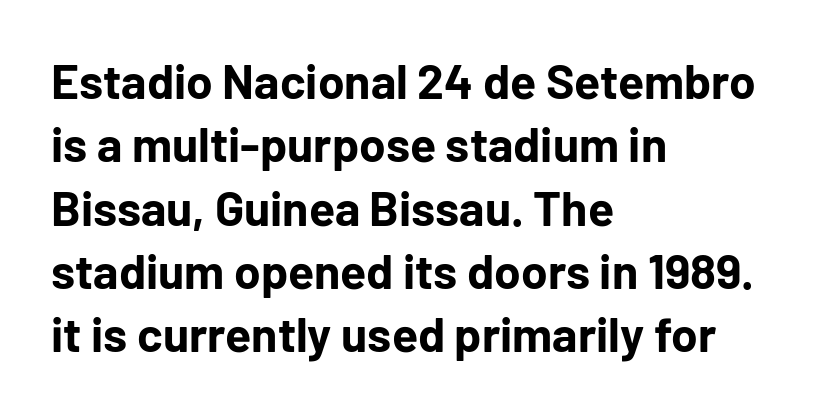
{"serif": "no", "italic": "no", "bold": "yes", "weight": "bold", "width": "normal", "stroke_contrast": "low", "x_height": "medium", "monospaced": "no", "underline": "no", "align": "left", "line_spacing": "normal", "line_spacing_ratio": 1.32, "letter_spacing": "normal", "letter_spacing_em": 0.0, "glyph_px": 48}
